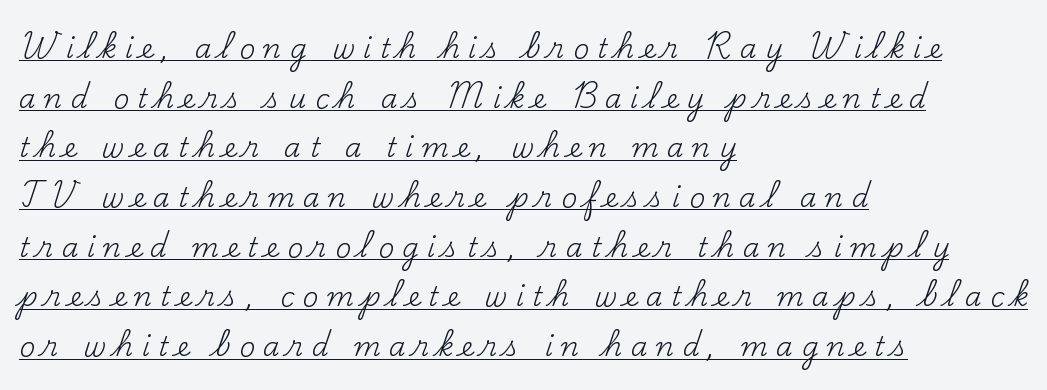
Q: Is the text bold? A: No.
Q: Is the text italic (slanted)? A: Yes.
Q: Is the text underlined? A: Yes.
Q: How is the paragraph aligned? A: Left-aligned.
Q: Is the spacing between letters normal or unusually wide? A: Unusually wide.
